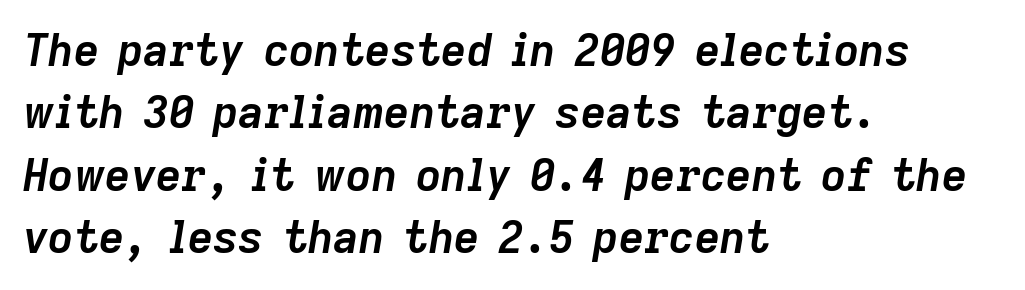
Q: Is the text bold? A: Yes.
Q: Is the text italic (slanted)? A: Yes, it leans right by about 9 degrees.
Q: Is the text underlined? A: No.
Q: How is the paragraph aligned? A: Left-aligned.
Q: Is the spacing between letters normal or unusually wide? A: Normal.
Q: Is the spacing between lines tight, normal or loose? A: Normal.
Q: Width (condensed, normal, or wide)? A: Normal.
Q: Stroke contrast? A: Low.
Q: x-height? A: Medium.
Q: Monospaced? A: No.
